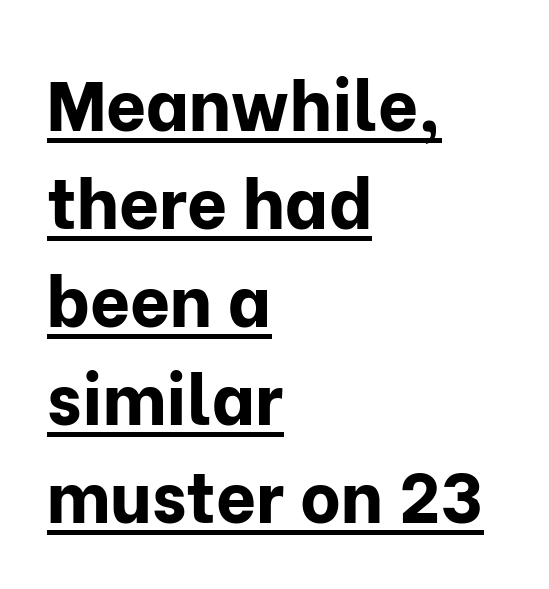
Q: Is the text bold? A: Yes.
Q: Is the text italic (slanted)? A: No, it is upright.
Q: Is the typeface a serif or a sans-serif typeface? A: Sans-serif.
Q: Is the text underlined? A: Yes.
Q: How is the paragraph aligned? A: Left-aligned.
Q: Is the spacing between letters normal or unusually wide? A: Normal.
Q: Is the spacing between lines tight, normal or loose? A: Normal.
Q: Width (condensed, normal, or wide)? A: Normal.
Q: Stroke contrast? A: Low.
Q: x-height? A: Medium.
Q: Monospaced? A: No.
